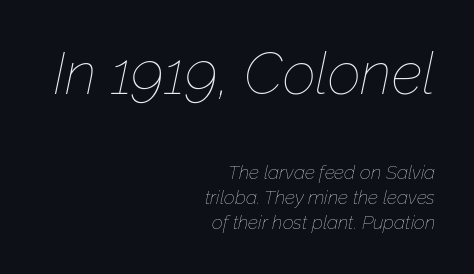
{"italic": "yes", "lean": "right", "slant_degrees": 12, "bold": "no", "weight": "thin", "width": "normal", "stroke_contrast": "low", "x_height": "medium", "monospaced": "no", "underline": "no", "align": "right", "line_spacing": "normal", "line_spacing_ratio": 1.31, "letter_spacing": "normal", "letter_spacing_em": 0.0, "larger_block": "first", "size_ratio": 3.05, "glyph_px": 58}
